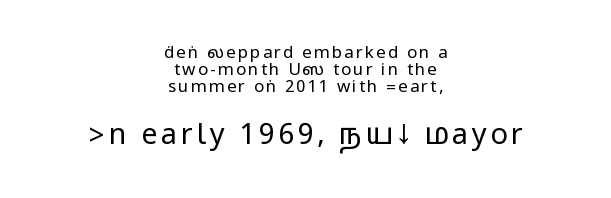
Q: Is the text bold? A: No.
Q: Is the text italic (slanted)? A: No, it is upright.
Q: Is the typeface a serif or a sans-serif typeface? A: Sans-serif.
Q: Is the text underlined? A: No.
Q: How is the paragraph aligned? A: Centered.
Q: Is the spacing between lines tight, normal or loose? A: Tight.
Q: Which block of text is set in a larger size, the first (top) or the second (bottom)? A: The second (bottom) one.
Q: Width (condensed, normal, or wide)? A: Condensed.
Q: Stroke contrast? A: Low.
